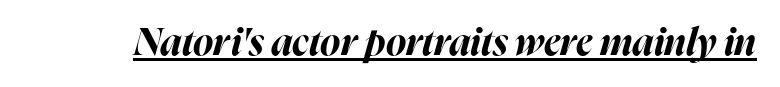
The image shows 38 px bold type, italic (leaning right); set normal letter spacing, underlined; high stroke contrast and a medium x-height.
